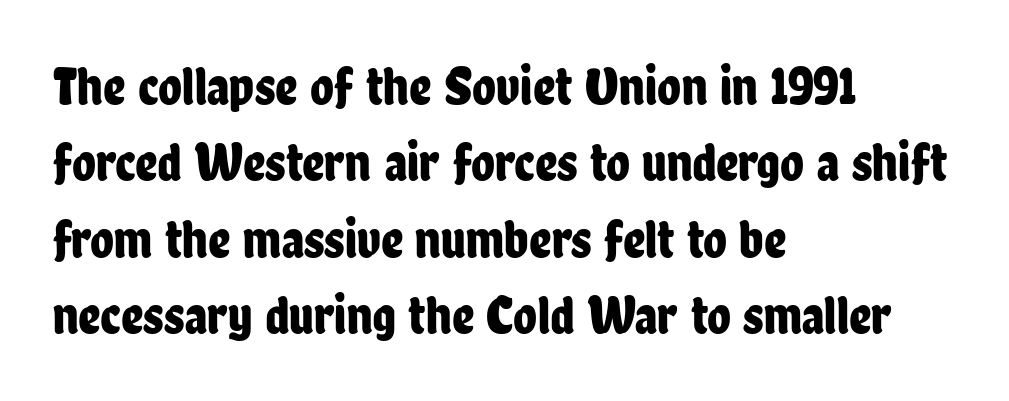
The designer went with a sans here, leaving each stem footless. The passage shown is typed in a proportional face where columns would drift. The letters stand upright; this is a roman face. Notice how descenders clear the ascenders below comfortably — that's standard leading.
